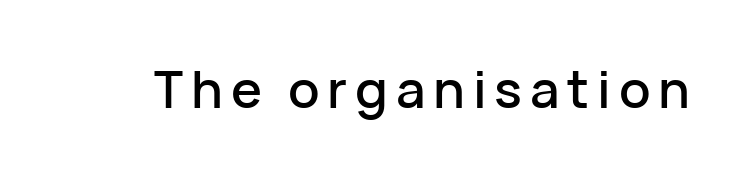
The specimen reads as upright at a glance. Words float on clear page, feet unadorned. These lines are composed in type without serifs. Is this a fixed-width face? No — the glyphs have proportional, varying widths.
